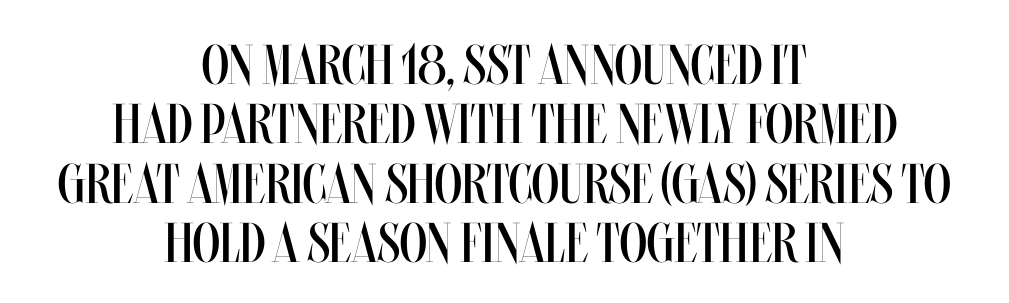
Q: Is the text bold? A: No.
Q: Is the text italic (slanted)? A: No, it is upright.
Q: Is the text underlined? A: No.
Q: How is the paragraph aligned? A: Centered.
Q: Is the spacing between letters normal or unusually wide? A: Normal.
Q: Is the spacing between lines tight, normal or loose? A: Tight.
Q: Width (condensed, normal, or wide)? A: Condensed.
Q: Stroke contrast? A: Medium.
Q: x-height? A: Large.
Q: Monospaced? A: No.
